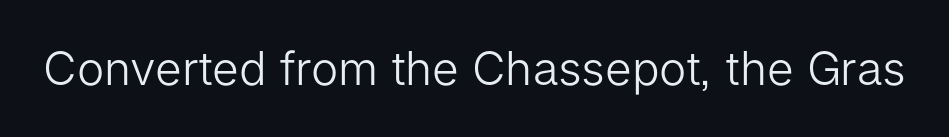
The letters advance in unequal steps, a hallmark of proportional type. Weight: regular or lighter. To sum up the face: it is a sans, with no serifs. Honestly, the letter spacing is just normal — you wouldn't notice it.
